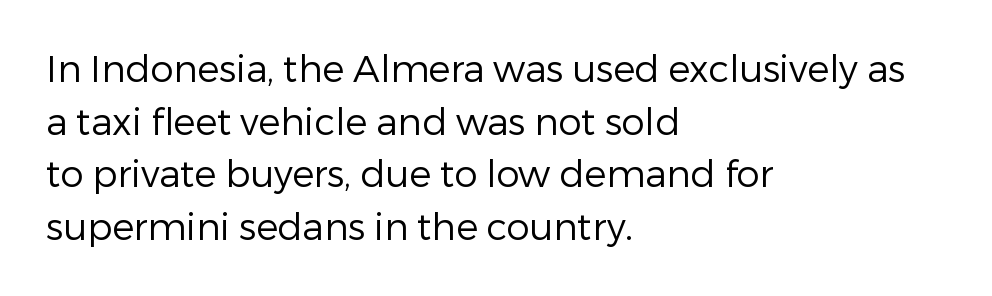
Is there much room between lines? A standard amount, neither cramped nor airy. The paragraph shown leans on its left margin. Spacing between characters is what you'd get straight out of the box. A typesetter would mark this as roman, not italic. The weight tops out at a normal text grade.
